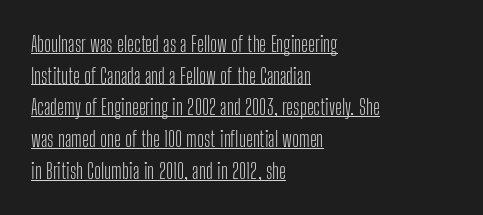
The image shows 21 px text type, upright; set left-aligned, normal line spacing (1.51x), normal letter spacing, underlined.
